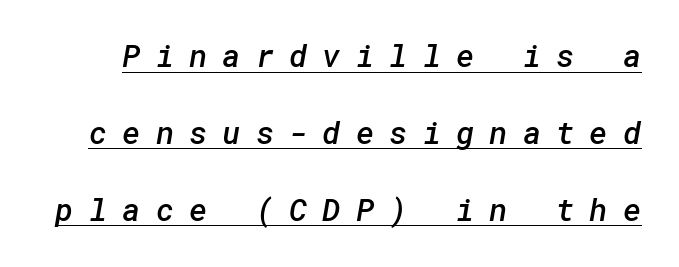
Q: Is the text bold? A: Semi-bold.
Q: Is the typeface a serif or a sans-serif typeface? A: Sans-serif.
Q: Is the text underlined? A: Yes.
Q: Is the spacing between letters normal or unusually wide? A: Unusually wide.
Q: Is the spacing between lines tight, normal or loose? A: Loose.
Q: Width (condensed, normal, or wide)? A: Normal.
Q: Stroke contrast? A: Low.
Q: x-height? A: Medium.
